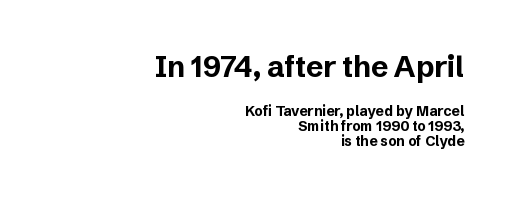
Notice how descenders almost collide with the ascenders below — that's tight leading. The face used here is rendered with its standard letterfit. No feet cap the strokes, marking this as sans-serif type. Layout note: lines flush right.
